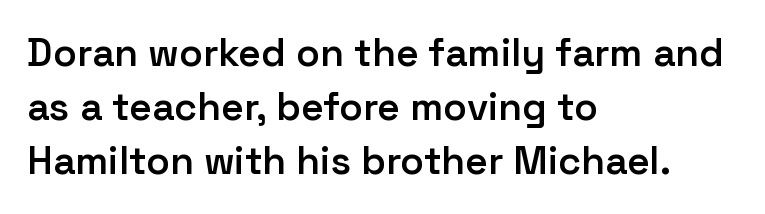
Do the characters align in a grid? No, the font is proportional. Rendered with straight, roman letterforms. Whoever set this chose a conventional vertical rhythm. Words float on clear page, feet unadorned. The letterforms sit shoulder to shoulder at normal distance.
